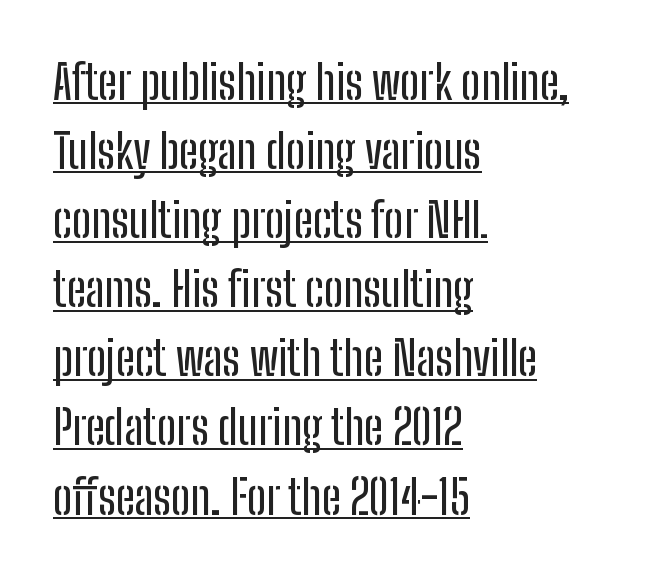
Q: Is the text italic (slanted)? A: No, it is upright.
Q: Is the typeface a serif or a sans-serif typeface? A: Sans-serif.
Q: Is the text underlined? A: Yes.
Q: How is the paragraph aligned? A: Left-aligned.
Q: Is the spacing between letters normal or unusually wide? A: Normal.
Q: Is the spacing between lines tight, normal or loose? A: Normal.
Q: Width (condensed, normal, or wide)? A: Condensed.
Q: Stroke contrast? A: Low.
Q: x-height? A: Medium.
Q: Monospaced? A: No.
